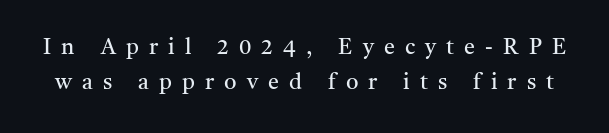
The image shows 22 px text type, upright; set normal line spacing (1.6x), unusually wide letter spacing (+0.46 em), not underlined.
